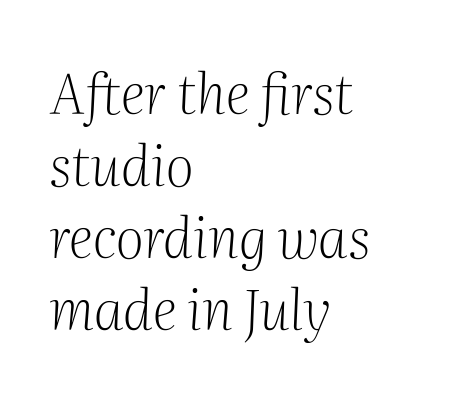
The image shows 55 px light serif type, italic (leaning right); set left-aligned, normal line spacing (1.31x), normal letter spacing, not underlined; medium stroke contrast and a medium x-height.
